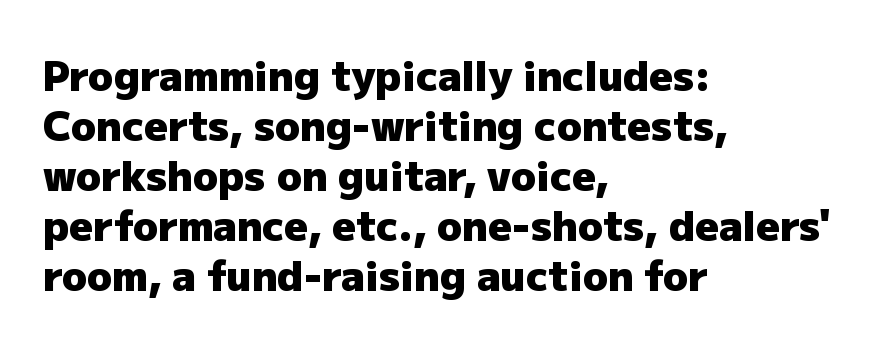
Q: Is the text bold? A: Yes.
Q: Is the text italic (slanted)? A: No, it is upright.
Q: Is the typeface a serif or a sans-serif typeface? A: Sans-serif.
Q: Is the text underlined? A: No.
Q: How is the paragraph aligned? A: Left-aligned.
Q: Is the spacing between letters normal or unusually wide? A: Normal.
Q: Width (condensed, normal, or wide)? A: Normal.
Q: Stroke contrast? A: Low.
Q: x-height? A: Medium.
Q: Monospaced? A: No.
